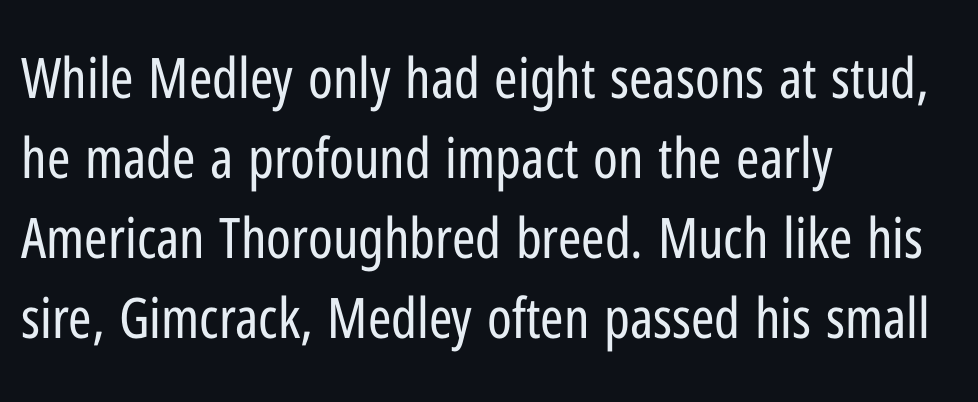
Varying glyph widths throughout — classic text-font behaviour. These lines are composed in type without serifs. This rendering uses left alignment, leaving the right contour irregular. The gap between lines stays unmarked. Compared with a typical body face, this is equally light or lighter still.
